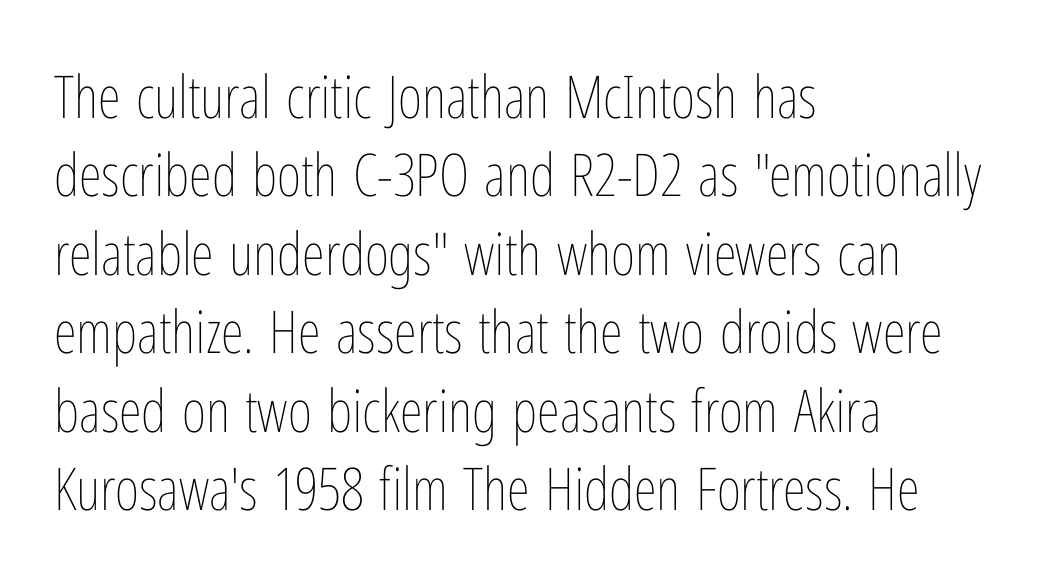
{"italic": "no", "bold": "no", "weight": "thin", "width": "condensed", "stroke_contrast": "low", "x_height": "medium", "monospaced": "no", "underline": "no", "align": "left", "line_spacing": "normal", "line_spacing_ratio": 1.33, "letter_spacing": "normal", "letter_spacing_em": 0.0, "glyph_px": 59}
